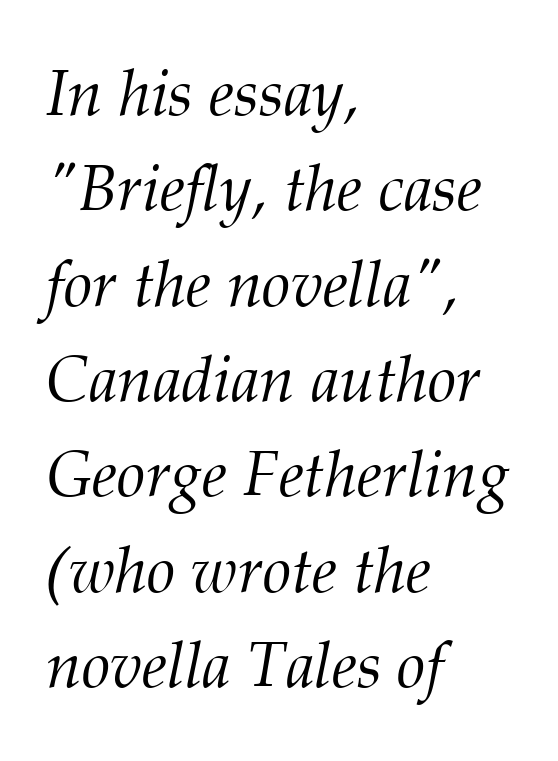
Q: Is the text bold? A: No.
Q: Is the text italic (slanted)? A: Yes, it leans right by about 12 degrees.
Q: Is the typeface a serif or a sans-serif typeface? A: Serif.
Q: Is the text underlined? A: No.
Q: How is the paragraph aligned? A: Left-aligned.
Q: Is the spacing between letters normal or unusually wide? A: Normal.
Q: Is the spacing between lines tight, normal or loose? A: Normal.
Q: Width (condensed, normal, or wide)? A: Normal.
Q: Stroke contrast? A: Medium.
Q: x-height? A: Medium.
Q: Monospaced? A: No.
